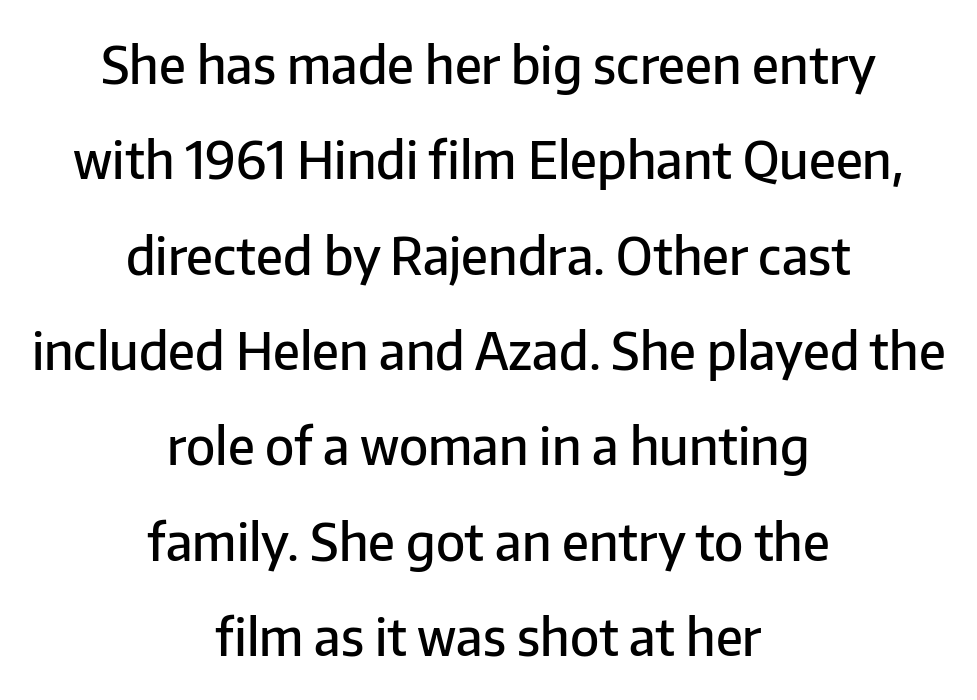
Q: Is the text bold? A: Semi-bold.
Q: Is the text italic (slanted)? A: No, it is upright.
Q: Is the typeface a serif or a sans-serif typeface? A: Sans-serif.
Q: Is the text underlined? A: No.
Q: How is the paragraph aligned? A: Centered.
Q: Is the spacing between letters normal or unusually wide? A: Normal.
Q: Width (condensed, normal, or wide)? A: Normal.
Q: Stroke contrast? A: Low.
Q: x-height? A: Medium.
Q: Monospaced? A: No.
